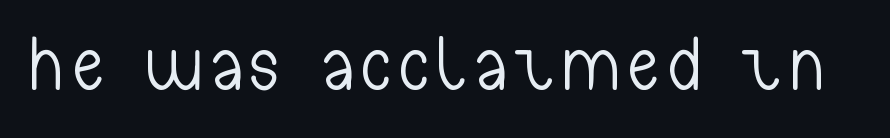
{"serif": "no", "italic": "no", "bold": "no", "weight": "light", "width": "condensed", "stroke_contrast": "low", "x_height": "medium", "monospaced": "no", "underline": "no", "glyph_px": 76}
